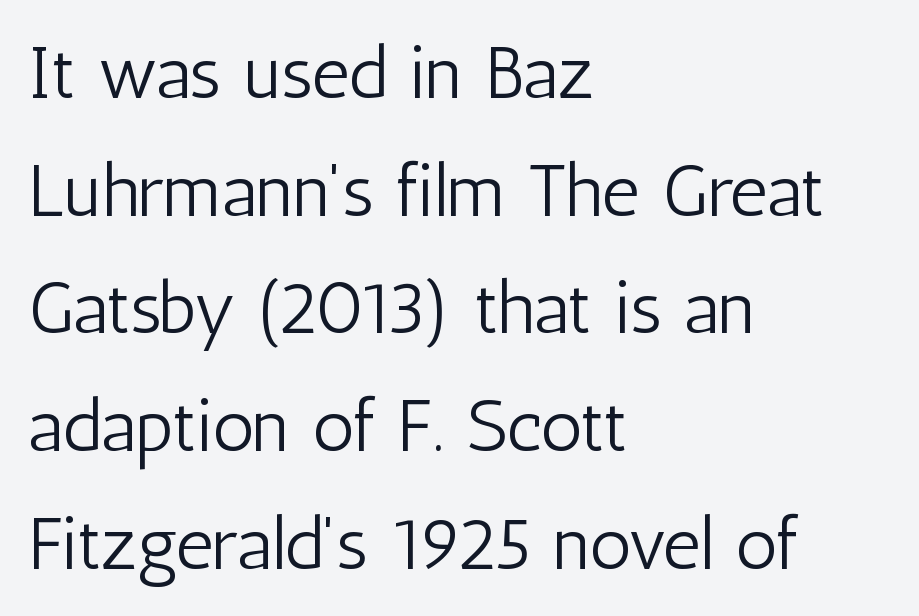
Upright lettering throughout. Is the letter spacing exaggerated? No — it looks like the ordinary default. Type without underlining. This sample uses a sans-serif face.
